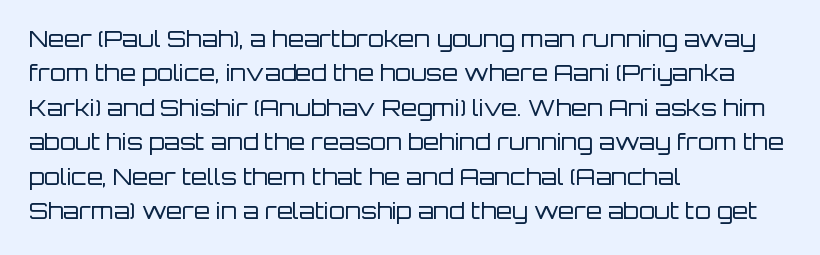
{"italic": "no", "bold": "no", "underline": "no", "align": "left", "line_spacing": "normal", "line_spacing_ratio": 1.5, "letter_spacing": "normal", "letter_spacing_em": 0.0, "glyph_px": 23}
